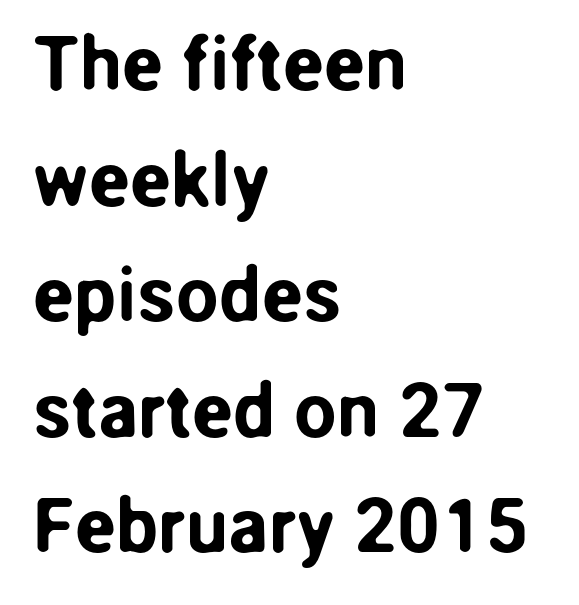
The image shows 76 px sans-serif type, upright; set left-aligned, normal line spacing (1.52x), normal letter spacing, not underlined; low stroke contrast and a medium x-height.
